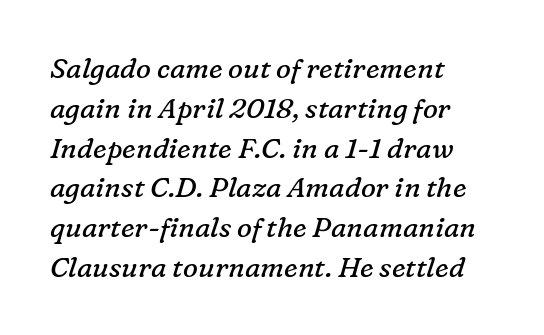
Q: Is the text bold? A: No.
Q: Is the text italic (slanted)? A: Yes, it leans right by about 16 degrees.
Q: Is the typeface a serif or a sans-serif typeface? A: Serif.
Q: Is the text underlined? A: No.
Q: How is the paragraph aligned? A: Left-aligned.
Q: Is the spacing between letters normal or unusually wide? A: Normal.
Q: Is the spacing between lines tight, normal or loose? A: Normal.
Q: Width (condensed, normal, or wide)? A: Normal.
Q: Stroke contrast? A: Low.
Q: x-height? A: Medium.
Q: Monospaced? A: No.
